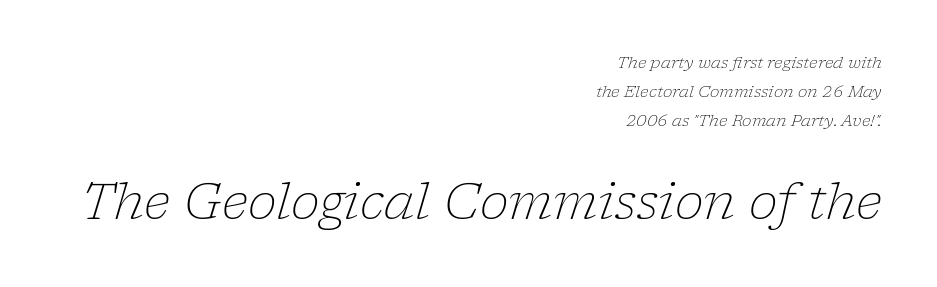
Q: Is the text bold? A: No.
Q: Is the text italic (slanted)? A: Yes, it leans right by about 17 degrees.
Q: Is the typeface a serif or a sans-serif typeface? A: Serif.
Q: Is the text underlined? A: No.
Q: How is the paragraph aligned? A: Right-aligned.
Q: Is the spacing between letters normal or unusually wide? A: Normal.
Q: Which block of text is set in a larger size, the first (top) or the second (bottom)? A: The second (bottom) one.
Q: Width (condensed, normal, or wide)? A: Normal.
Q: Stroke contrast? A: Low.
Q: x-height? A: Medium.
Q: Monospaced? A: No.
